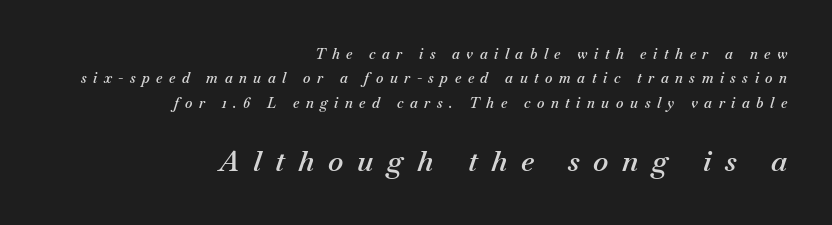
Q: Is the text bold? A: Semi-bold.
Q: Is the text italic (slanted)? A: Yes, it leans right by about 18 degrees.
Q: Is the text underlined? A: No.
Q: How is the paragraph aligned? A: Right-aligned.
Q: Is the spacing between letters normal or unusually wide? A: Unusually wide.
Q: Which block of text is set in a larger size, the first (top) or the second (bottom)? A: The second (bottom) one.
Q: Width (condensed, normal, or wide)? A: Normal.
Q: Stroke contrast? A: Medium.
Q: x-height? A: Small.
Q: Monospaced? A: No.
